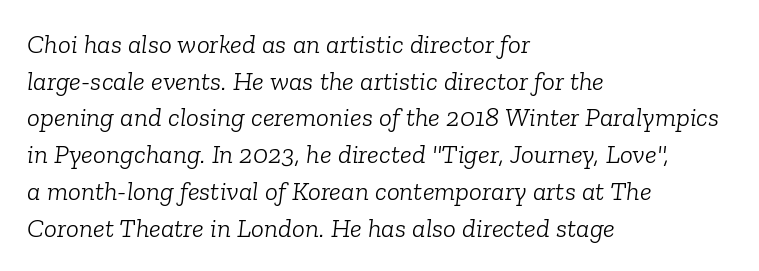
{"italic": "yes", "lean": "right", "slant_degrees": 6, "bold": "no", "underline": "no", "align": "left", "line_spacing": "normal", "line_spacing_ratio": 1.36, "letter_spacing": "normal", "letter_spacing_em": 0.0, "glyph_px": 27}
